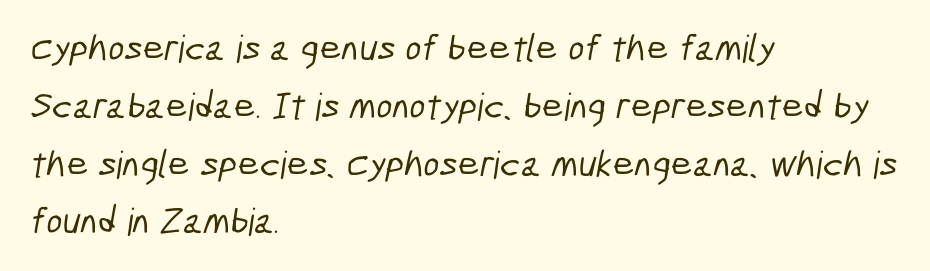
Q: Is the typeface a serif or a sans-serif typeface? A: Sans-serif.
Q: Is the text underlined? A: No.
Q: How is the paragraph aligned? A: Left-aligned.
Q: Is the spacing between letters normal or unusually wide? A: Normal.
Q: Is the spacing between lines tight, normal or loose? A: Normal.
Q: Width (condensed, normal, or wide)? A: Condensed.
Q: Stroke contrast? A: Low.
Q: x-height? A: Medium.
Q: Monospaced? A: No.
